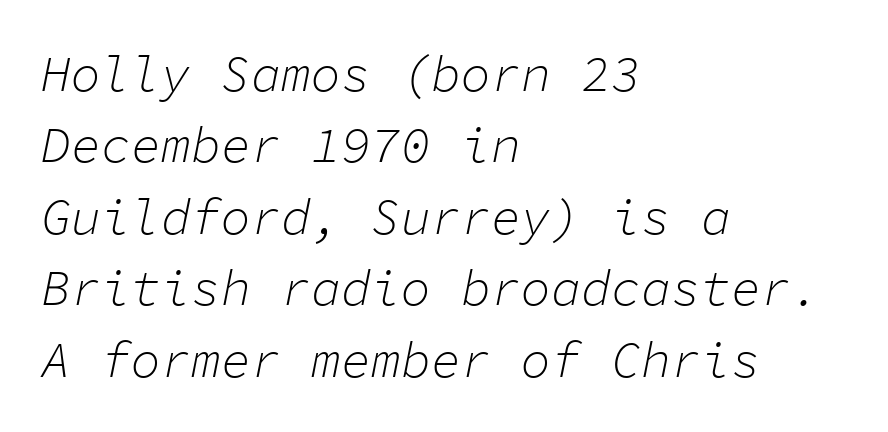
{"italic": "yes", "lean": "right", "slant_degrees": 11, "bold": "no", "weight": "light", "width": "normal", "stroke_contrast": "low", "x_height": "medium", "monospaced": "yes", "underline": "no", "align": "left", "line_spacing": "normal", "line_spacing_ratio": 1.43, "letter_spacing": "normal", "letter_spacing_em": 0.0, "glyph_px": 50}
